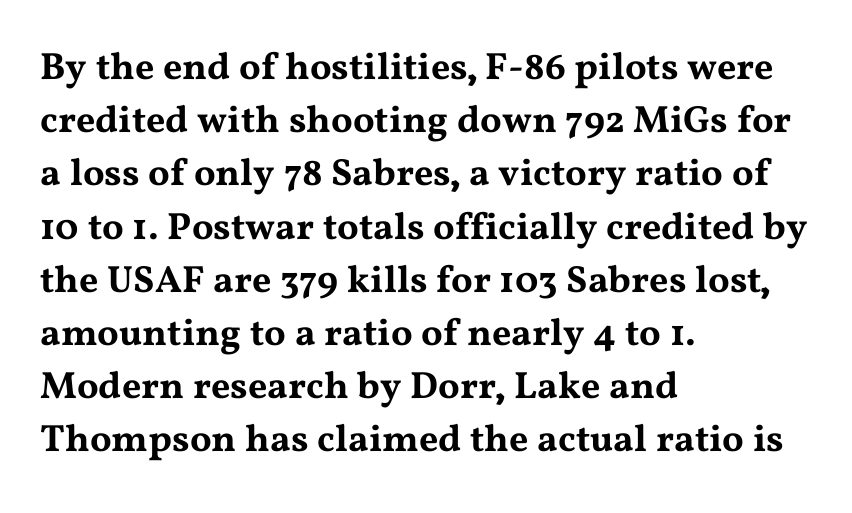
{"serif": "yes", "italic": "no", "width": "wide", "stroke_contrast": "medium", "x_height": "medium", "monospaced": "no", "underline": "no", "align": "left", "line_spacing": "normal", "line_spacing_ratio": 1.4, "letter_spacing": "normal", "letter_spacing_em": 0.0, "glyph_px": 38}
